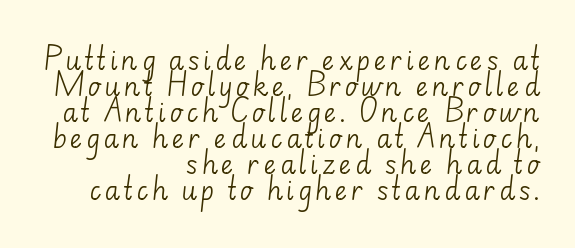
Q: Is the text bold? A: No.
Q: Is the text italic (slanted)? A: Yes.
Q: Is the text underlined? A: No.
Q: How is the paragraph aligned? A: Right-aligned.
Q: Is the spacing between lines tight, normal or loose? A: Tight.
